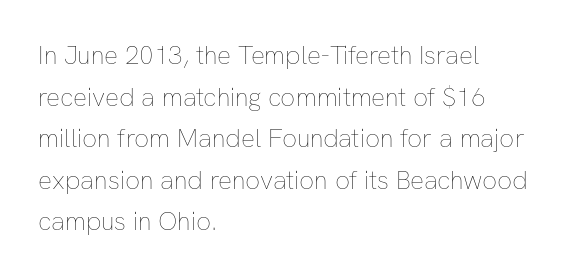
{"italic": "no", "bold": "no", "underline": "no", "align": "left", "line_spacing": "normal", "line_spacing_ratio": 1.6, "letter_spacing": "normal", "letter_spacing_em": 0.0, "glyph_px": 26}
